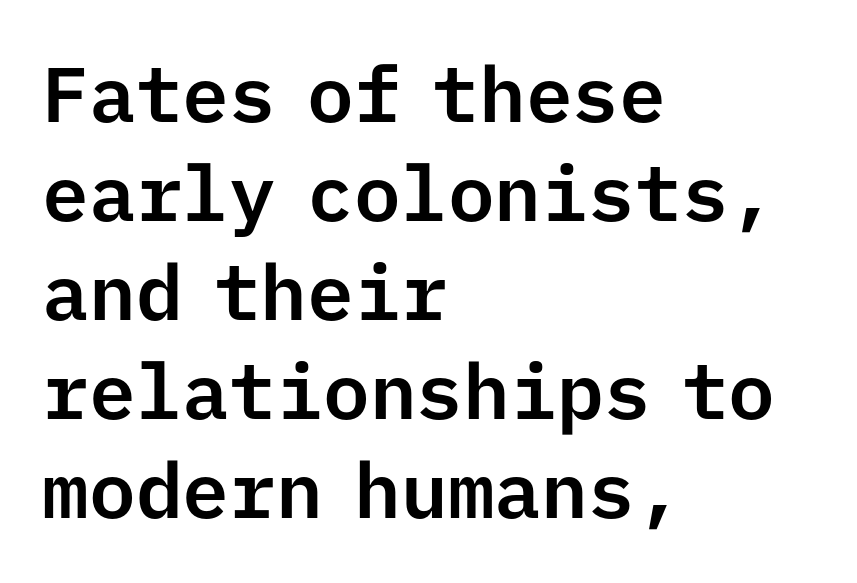
{"serif": "no", "italic": "no", "width": "normal", "stroke_contrast": "low", "x_height": "medium", "monospaced": "yes", "underline": "no", "align": "left", "line_spacing": "normal", "line_spacing_ratio": 1.27, "letter_spacing": "normal", "letter_spacing_em": 0.0, "glyph_px": 78}
